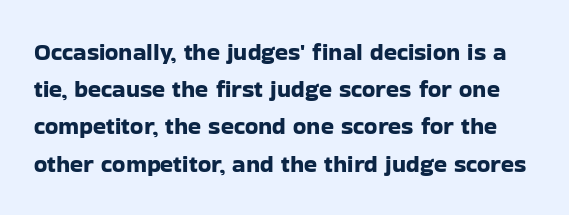
The image shows 24 px text type, upright; set normal line spacing (1.55x), normal letter spacing, not underlined.
